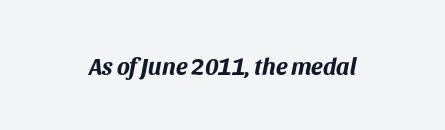
Q: Is the text bold? A: Yes.
Q: Is the text italic (slanted)? A: Yes, it leans right by about 11 degrees.
Q: Is the text underlined? A: No.
Q: Is the spacing between letters normal or unusually wide? A: Normal.
